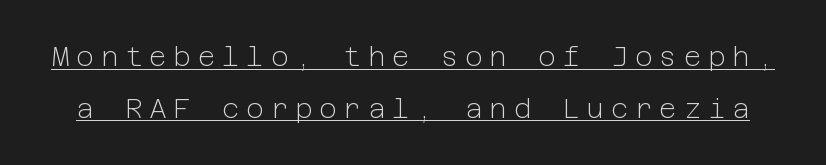
{"italic": "no", "bold": "no", "underline": "yes", "line_spacing": "loose", "line_spacing_ratio": 1.91, "letter_spacing": "wide", "letter_spacing_em": 0.25, "glyph_px": 27}
